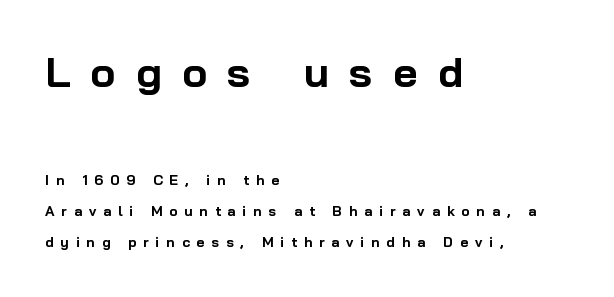
The image shows 42 px bold sans-serif type, upright; set left-aligned, loose line spacing (2.21x), unusually wide letter spacing (+0.49 em), not underlined; the first (top) block is 3.0x larger; low stroke contrast and a medium x-height.
